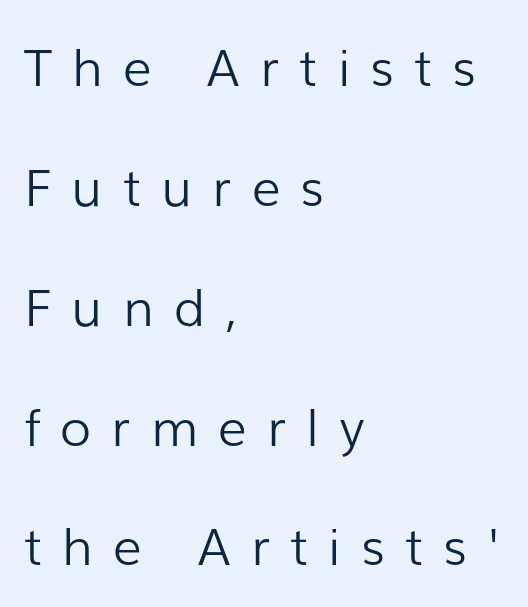
On a weight scale, this lands at 450 or below. No feet cap the strokes, marking this as sans-serif type. No word sits above an underline. This sample uses expanded letter spacing, leaving extra air between glyphs. The vertical gap from one line to the next is large. Characters remain perfectly vertical along every line.
